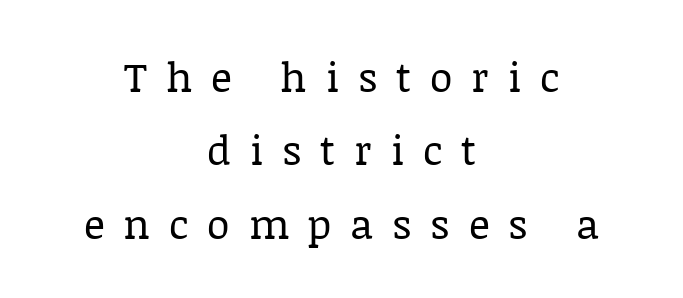
{"serif": "yes", "italic": "no", "bold": "no", "weight": "regular", "width": "normal", "stroke_contrast": "low", "x_height": "large", "monospaced": "no", "underline": "no", "align": "center", "line_spacing_ratio": 1.79, "letter_spacing": "wide", "letter_spacing_em": 0.46, "glyph_px": 41}
